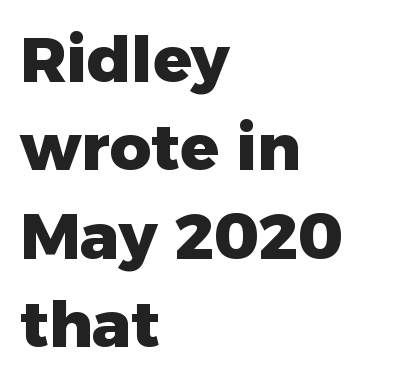
Q: Is the text bold? A: Yes.
Q: Is the text italic (slanted)? A: No, it is upright.
Q: Is the typeface a serif or a sans-serif typeface? A: Sans-serif.
Q: Is the text underlined? A: No.
Q: How is the paragraph aligned? A: Left-aligned.
Q: Is the spacing between letters normal or unusually wide? A: Normal.
Q: Is the spacing between lines tight, normal or loose? A: Normal.
Q: Width (condensed, normal, or wide)? A: Normal.
Q: Stroke contrast? A: Low.
Q: x-height? A: Medium.
Q: Monospaced? A: No.
